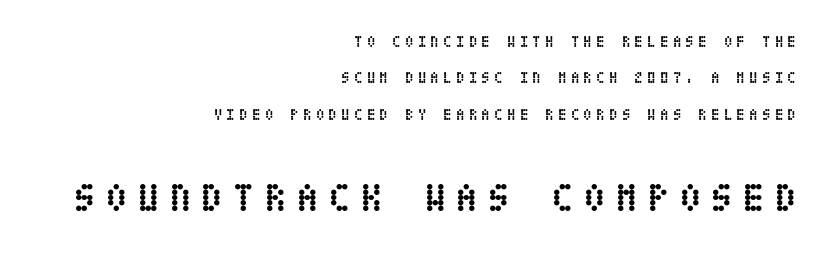
The horizontal fit of the characters is loose and conspicuously gappy. A typesetter would mark this as roman, not italic. The strokes are fattened all the way to bold. Is the block centered? No — it sits flush against the right margin. Descenders are the only things crossing below the line. Scale increases going downward across the two blocks.
